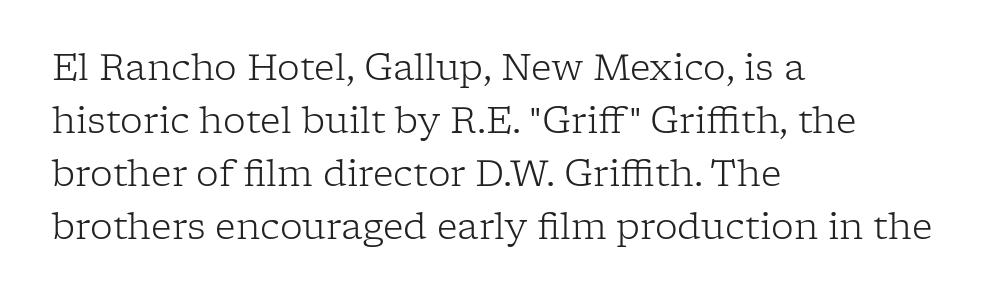
{"serif": "yes", "italic": "no", "bold": "no", "weight": "light", "width": "normal", "stroke_contrast": "low", "x_height": "medium", "monospaced": "no", "underline": "no", "align": "left", "line_spacing": "normal", "line_spacing_ratio": 1.47, "letter_spacing": "normal", "letter_spacing_em": 0.0, "glyph_px": 36}
